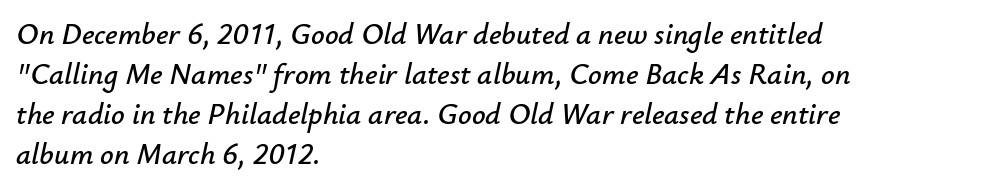
Q: Is the text italic (slanted)? A: Yes, it leans right by about 12 degrees.
Q: Is the text underlined? A: No.
Q: How is the paragraph aligned? A: Left-aligned.
Q: Is the spacing between letters normal or unusually wide? A: Normal.
Q: Is the spacing between lines tight, normal or loose? A: Normal.
Q: Width (condensed, normal, or wide)? A: Normal.
Q: Stroke contrast? A: Low.
Q: x-height? A: Small.
Q: Monospaced? A: No.
